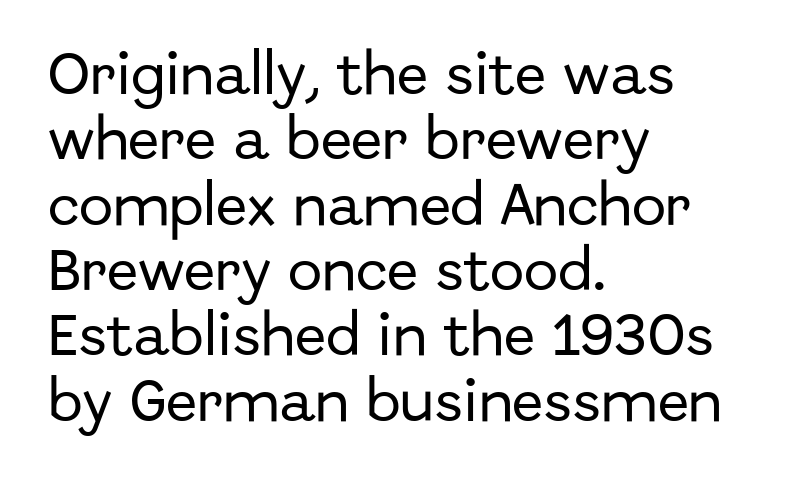
The space beneath each line is pristine and unruled. A typesetter would call this proportional, since set widths differ per character. Italic: no, the glyphs are upright roman. Stroke terminals: plain, sans-serif. The rag falls on the right side of this text block. The block of text has a typical density, with ordinary space between rows.
